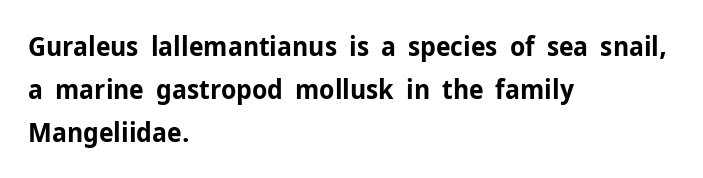
{"italic": "no", "bold": "yes", "underline": "no", "align": "left", "line_spacing": "normal", "line_spacing_ratio": 1.59, "letter_spacing": "normal", "letter_spacing_em": 0.0, "glyph_px": 27}
